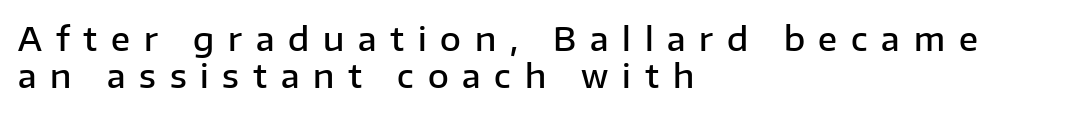
Q: Is the text bold? A: Semi-bold.
Q: Is the text italic (slanted)? A: No, it is upright.
Q: Is the typeface a serif or a sans-serif typeface? A: Sans-serif.
Q: Is the text underlined? A: No.
Q: How is the paragraph aligned? A: Left-aligned.
Q: Is the spacing between letters normal or unusually wide? A: Unusually wide.
Q: Is the spacing between lines tight, normal or loose? A: Tight.
Q: Width (condensed, normal, or wide)? A: Normal.
Q: Stroke contrast? A: Low.
Q: x-height? A: Medium.
Q: Monospaced? A: No.
